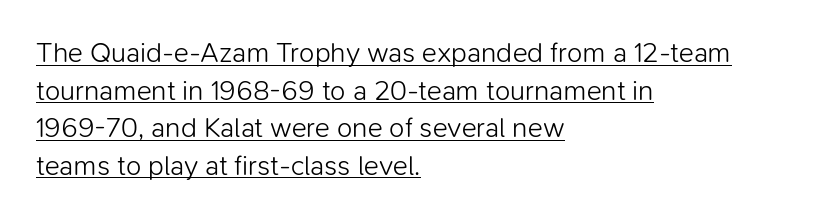
{"serif": "no", "italic": "no", "bold": "no", "weight": "light", "width": "normal", "stroke_contrast": "low", "x_height": "medium", "monospaced": "no", "underline": "yes", "align": "left", "line_spacing": "normal", "line_spacing_ratio": 1.34, "letter_spacing": "normal", "letter_spacing_em": 0.0, "glyph_px": 28}
